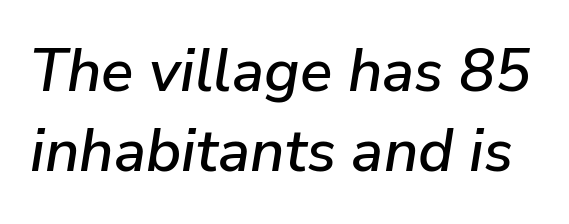
Q: Is the text italic (slanted)? A: Yes, it leans right by about 9 degrees.
Q: Is the text underlined? A: No.
Q: Is the spacing between letters normal or unusually wide? A: Normal.
Q: Is the spacing between lines tight, normal or loose? A: Normal.
Q: Width (condensed, normal, or wide)? A: Normal.
Q: Stroke contrast? A: Low.
Q: x-height? A: Medium.
Q: Monospaced? A: No.
